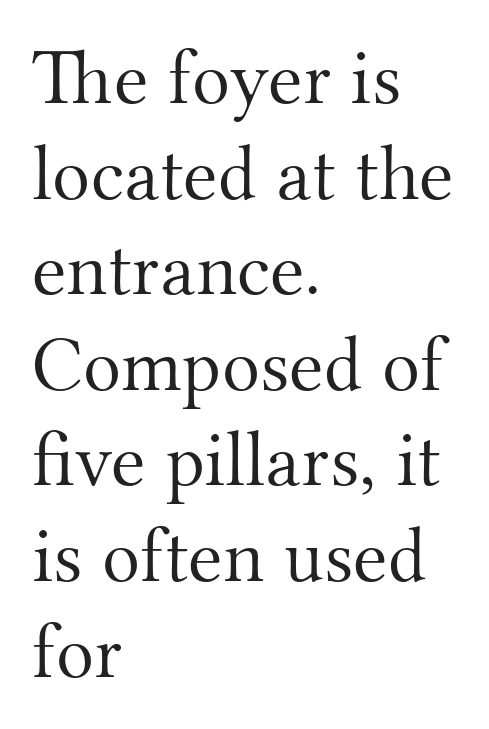
The image shows 79 px light serif type, upright; set left-aligned, line spacing 1.21x, normal letter spacing, not underlined; medium stroke contrast and a small x-height.
